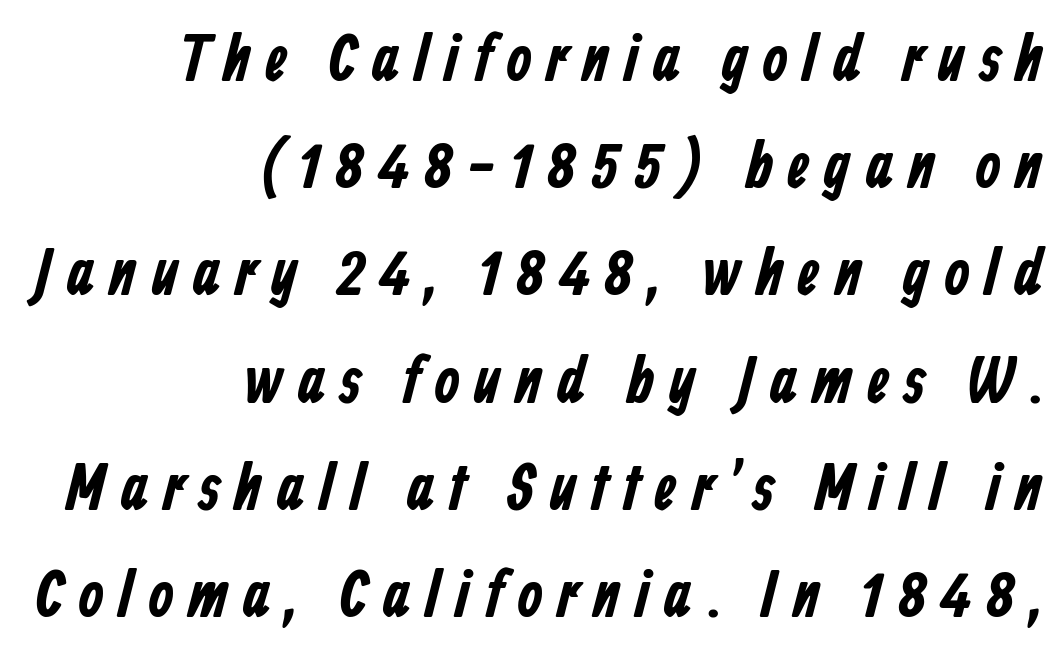
Q: Is the typeface a serif or a sans-serif typeface? A: Sans-serif.
Q: Is the text underlined? A: No.
Q: How is the paragraph aligned? A: Right-aligned.
Q: Is the spacing between letters normal or unusually wide? A: Unusually wide.
Q: Is the spacing between lines tight, normal or loose? A: Normal.
Q: Width (condensed, normal, or wide)? A: Condensed.
Q: Stroke contrast? A: Low.
Q: x-height? A: Medium.
Q: Monospaced? A: No.
